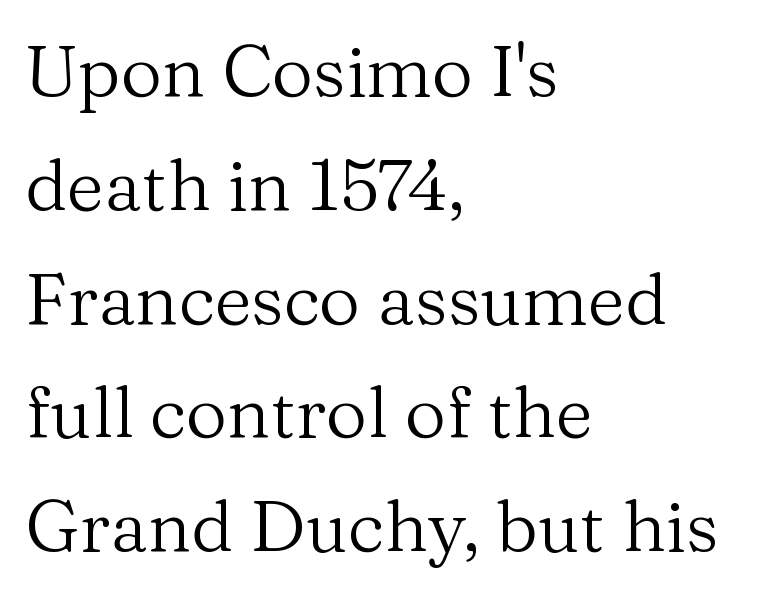
What kind of face is this? One with serifs. Regarding leading, the lines here are spaced in the standard way. Spacing verdict: proportional, widths tailored to each character. The font sits on the lighter half of the weight spectrum, regular included. Students, note that the glyphs here touch the page at normal intervals. Does the copy run flush right? No — it runs flush left.
